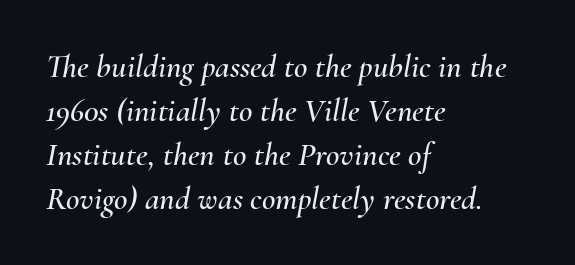
The strip under each line holds only bare page. The face used here is rendered with its standard letterfit. Compared with a centered layout, this one pins lines to the left instead. Honestly, the row spacing looks completely unremarkable.
